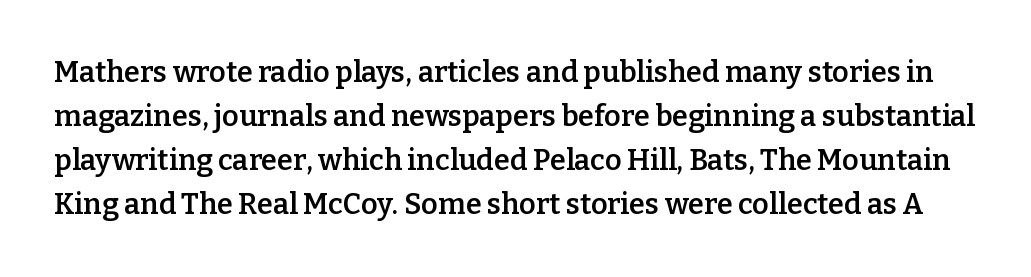
The letters sit at their default tracking, neither squeezed nor spread. Regarding serifs, this sample has them. Notice how the stems are strictly vertical — no italics here. Bare-footed words on every line. Honestly, the row spacing looks completely unremarkable. These words are printed semibold, heavier than regular yet not bold.
